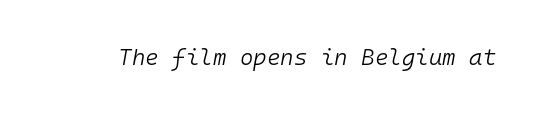
This reads as an unemphasized weight, regular at the heaviest. Unmarked baselines from the first word to the last. Compared with typical body copy, the letter spacing here is the same. Characters are canted at an angle relative to the baseline's perpendicular.
